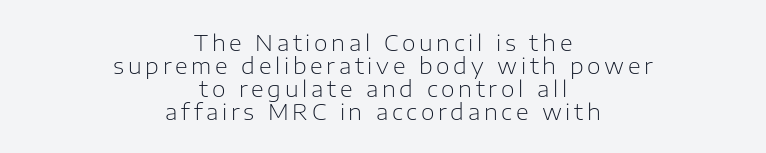
The image shows 22 px text type, upright; set centered, tight line spacing (1.04x), not underlined.
